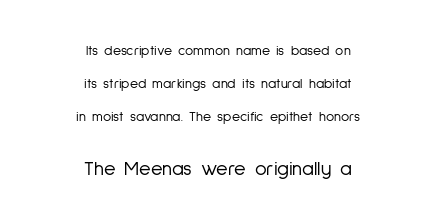
One glance says open: line gaps are wider than usual. Counters stay open thanks to moderate or lighter strokes. Line starts and ends both wander, symmetrically. Notice how the stems are strictly vertical — no italics here. The letters sit at their default tracking, neither squeezed nor spread.
